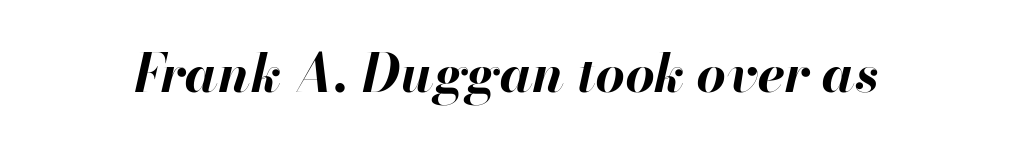
Q: Is the text bold? A: Yes.
Q: Is the text italic (slanted)? A: Yes, it leans right by about 13 degrees.
Q: Is the text underlined? A: No.
Q: Is the spacing between letters normal or unusually wide? A: Normal.
Q: Width (condensed, normal, or wide)? A: Normal.
Q: Stroke contrast? A: High.
Q: x-height? A: Small.
Q: Monospaced? A: No.
